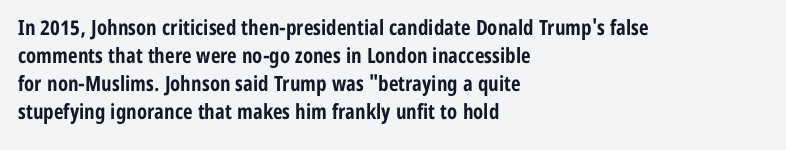
Anything drawn beneath the words? Only blank space. Evenly set lines give the paragraph a standard silhouette. In CSS terms this would be text-align: left. The font's upright variant was chosen for this text. Strokes here are thick enough to call this a true bold.
